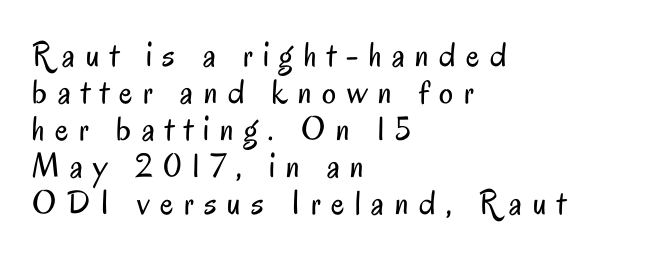
The image shows 35 px regular-weight, condensed sans-serif type, upright; set left-aligned, tight line spacing (1.06x), unusually wide letter spacing (+0.3 em), not underlined; low stroke contrast and a small x-height.
